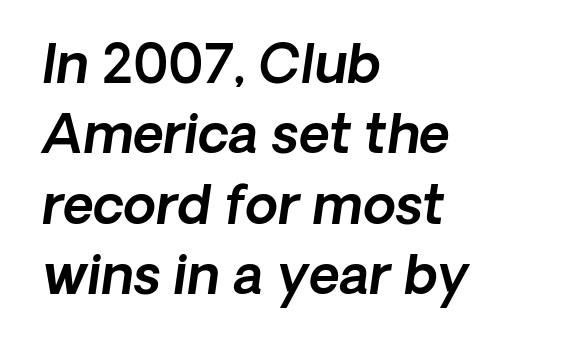
The image shows 53 px text type, italic (leaning right); set left-aligned, normal line spacing (1.33x), normal letter spacing, not underlined; a medium x-height.
